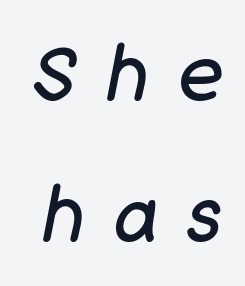
The image shows 75 px regular-weight type, italic (leaning right); set line spacing 1.88x, unusually wide letter spacing (+0.39 em), not underlined; low stroke contrast and a large x-height.
